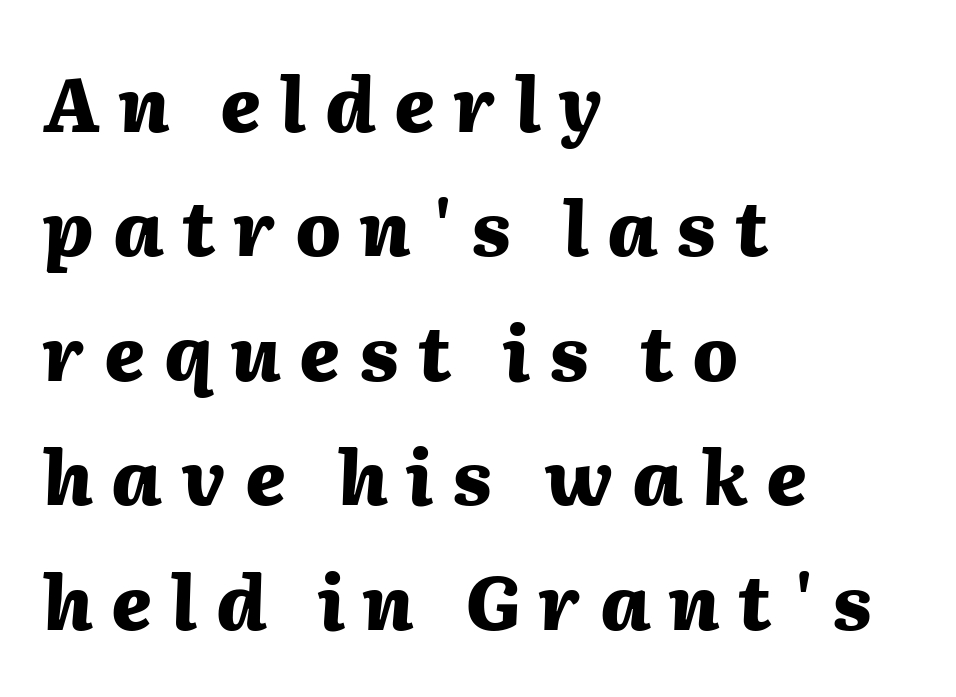
Short note: letters widely spaced. This is oblique type, the kind used for emphasis or titles. Leading matches the norm, producing a regular column. This sample has the flowing, uneven cadence of proportional lettering. Letters rest on an invisible, unmarked baseline. Where is the straight margin? On the left.
